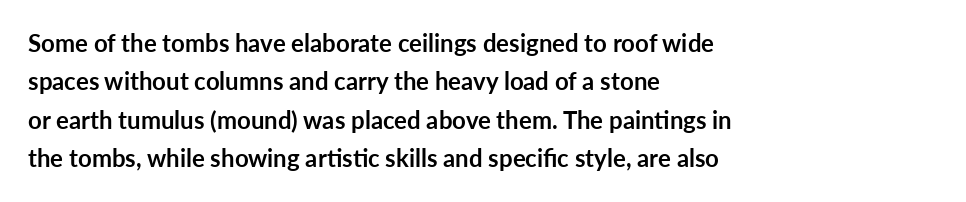
Q: Is the text bold? A: Yes.
Q: Is the text italic (slanted)? A: No, it is upright.
Q: Is the text underlined? A: No.
Q: How is the paragraph aligned? A: Left-aligned.
Q: Is the spacing between letters normal or unusually wide? A: Normal.
Q: Is the spacing between lines tight, normal or loose? A: Normal.
